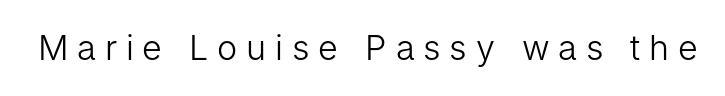
{"serif": "no", "italic": "no", "bold": "no", "weight": "light", "width": "normal", "stroke_contrast": "low", "x_height": "medium", "monospaced": "no", "underline": "no", "letter_spacing": "wide", "letter_spacing_em": 0.26, "glyph_px": 34}
